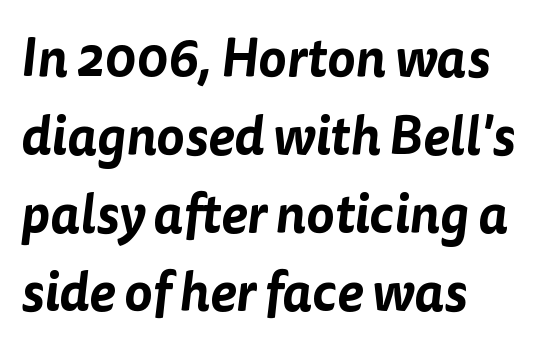
Standard letterfit; no display-style spreading of the glyphs. Clear beneath every line of the passage. Casual observation: everything's shoved over to the left. The designer went with a sans here, leaving each stem footless. You could not count columns in this text — the font is proportionally spaced. Notice how descenders clear the ascenders below comfortably — that's standard leading.
